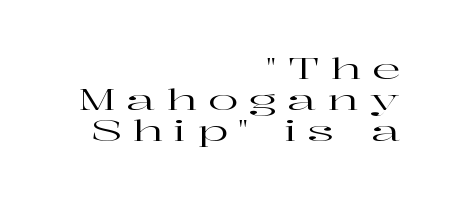
Q: Is the text italic (slanted)? A: No, it is upright.
Q: Is the typeface a serif or a sans-serif typeface? A: Serif.
Q: Is the text underlined? A: No.
Q: How is the paragraph aligned? A: Right-aligned.
Q: Is the spacing between letters normal or unusually wide? A: Unusually wide.
Q: Is the spacing between lines tight, normal or loose? A: Tight.
Q: Width (condensed, normal, or wide)? A: Wide.
Q: Stroke contrast? A: High.
Q: x-height? A: Medium.
Q: Monospaced? A: No.
